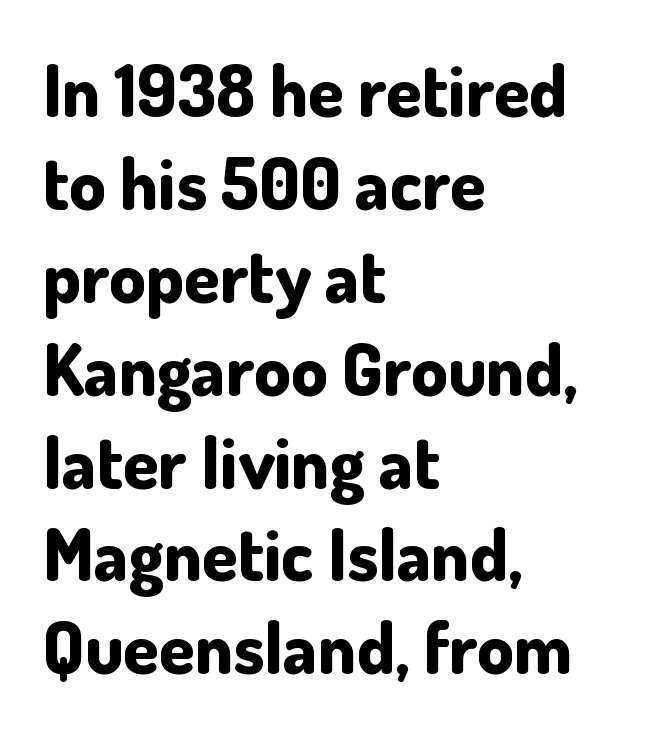
The image shows 72 px bold sans-serif type, upright; set left-aligned, normal line spacing (1.29x), normal letter spacing, not underlined; low stroke contrast and a small x-height.
